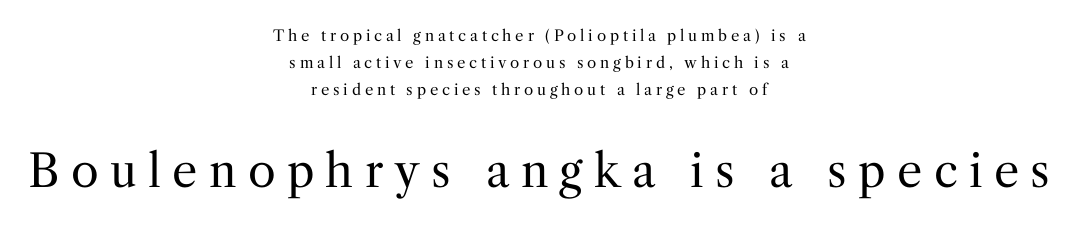
{"serif": "yes", "italic": "no", "bold": "no", "weight": "regular", "width": "normal", "stroke_contrast": "medium", "x_height": "medium", "monospaced": "no", "underline": "no", "align": "center", "line_spacing_ratio": 1.8, "letter_spacing": "wide", "letter_spacing_em": 0.25, "larger_block": "second", "size_ratio": 3.0, "glyph_px": 45}
